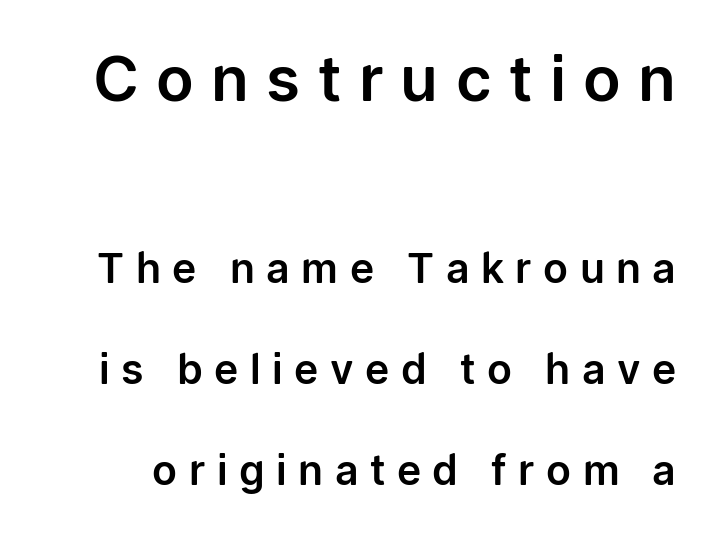
{"serif": "no", "italic": "no", "width": "normal", "stroke_contrast": "low", "x_height": "medium", "monospaced": "no", "underline": "no", "line_spacing": "loose", "line_spacing_ratio": 2.47, "letter_spacing": "wide", "letter_spacing_em": 0.28, "larger_block": "first", "size_ratio": 1.51, "glyph_px": 62}
